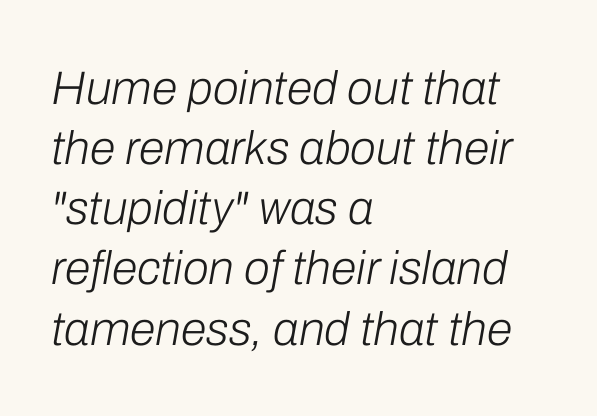
Posture: slanted. No extra tracking has been applied to these lines. The ragged edge is on the right, which tells us the setting is flush left. Anything drawn beneath the words? Only blank space. Compared with typical paragraphs, the rows here are spaced about the same. Proportional: the letters do not fall into vertical columns.
